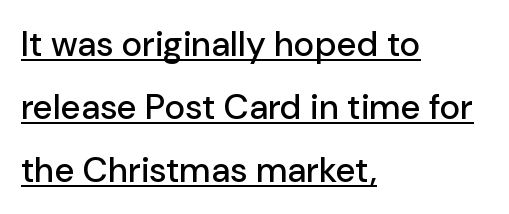
Note the varied advance widths — an 'i' is clearly narrower than an 'm'. Typeset ragged right — the left edge is the straight one. The face used here is a sans, in the tradition of grotesques and geometrics. A roman cut, with each character standing at attention. In designer terms, the underline attribute is active on this setting. The letters sit at their default tracking, neither squeezed nor spread.
